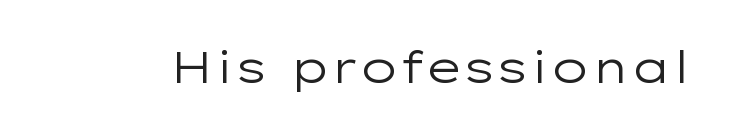
{"serif": "no", "italic": "no", "bold": "no", "weight": "regular", "width": "wide", "stroke_contrast": "low", "x_height": "medium", "monospaced": "no", "underline": "no", "letter_spacing": "normal", "letter_spacing_em": 0.0, "glyph_px": 45}
